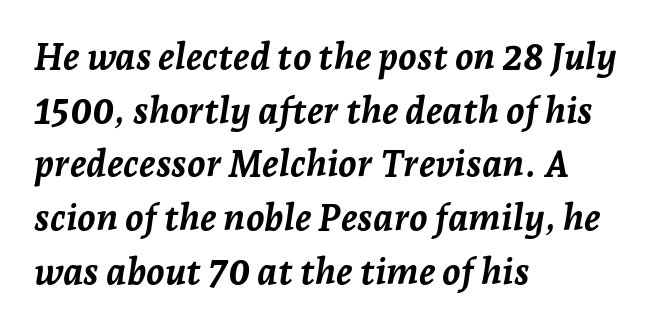
Q: Is the text bold? A: Yes.
Q: Is the text italic (slanted)? A: Yes, it leans right by about 7 degrees.
Q: Is the text underlined? A: No.
Q: How is the paragraph aligned? A: Left-aligned.
Q: Is the spacing between letters normal or unusually wide? A: Normal.
Q: Is the spacing between lines tight, normal or loose? A: Normal.
Q: Width (condensed, normal, or wide)? A: Normal.
Q: Stroke contrast? A: Low.
Q: x-height? A: Medium.
Q: Monospaced? A: No.
